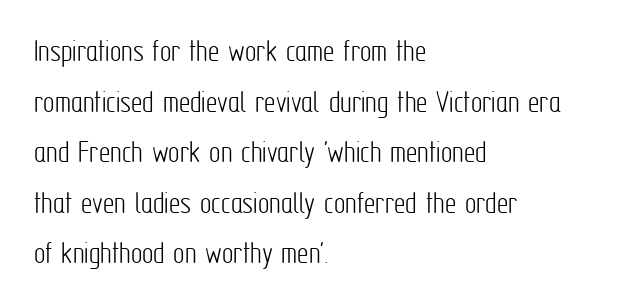
The image shows 32 px light, condensed sans-serif type, upright; set left-aligned, normal line spacing (1.58x), normal letter spacing, not underlined; low stroke contrast and a medium x-height.
